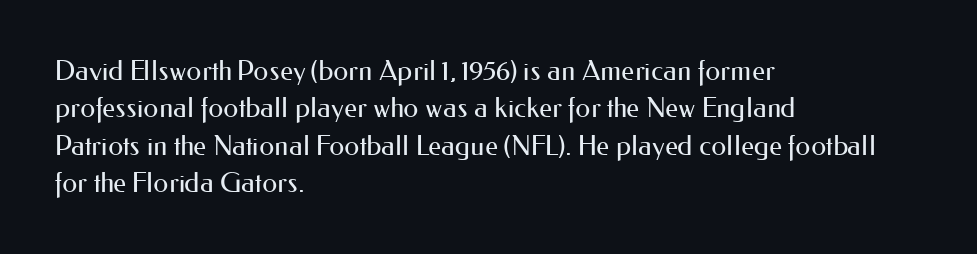
The image shows 27 px text type, upright; set left-aligned, normal line spacing (1.38x), normal letter spacing, not underlined.
